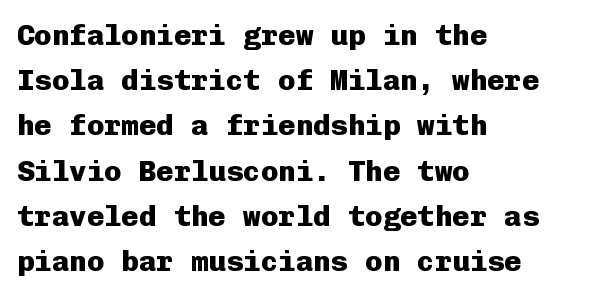
The block of text has a typical density, with ordinary space between rows. Tall strokes in this sample are plumb rather than angled. The strokes are fattened all the way to bold. The letterforms sit shoulder to shoulder at normal distance. Examine the stroke ends and you'll find no serifs. Honestly, there is no underline to notice here at all.
